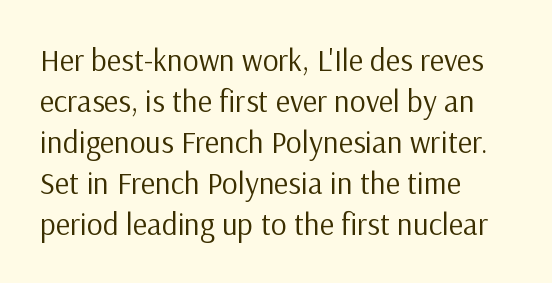
The image shows 31 px regular-weight sans-serif type, upright; set left-aligned, normal line spacing (1.32x), normal letter spacing, not underlined; low stroke contrast and a medium x-height.
